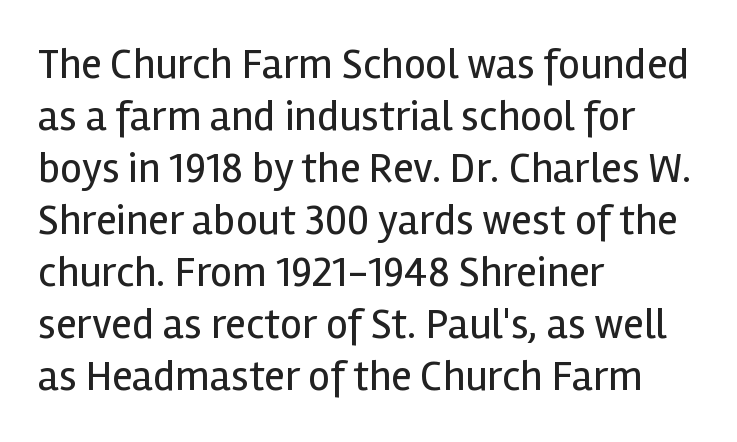
Q: Is the text bold? A: No.
Q: Is the text italic (slanted)? A: No, it is upright.
Q: Is the typeface a serif or a sans-serif typeface? A: Sans-serif.
Q: Is the text underlined? A: No.
Q: How is the paragraph aligned? A: Left-aligned.
Q: Is the spacing between letters normal or unusually wide? A: Normal.
Q: Width (condensed, normal, or wide)? A: Normal.
Q: x-height? A: Medium.
Q: Monospaced? A: No.
